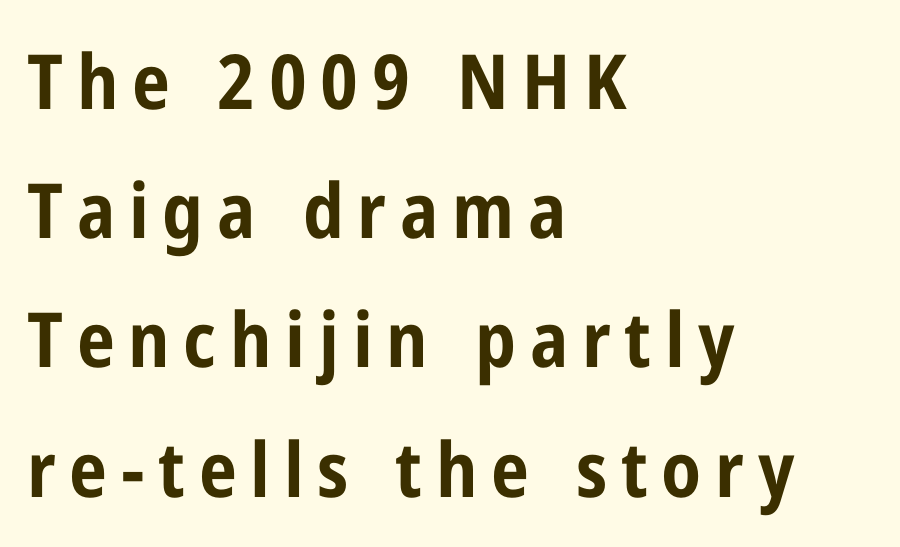
Q: Is the text bold? A: Yes.
Q: Is the text italic (slanted)? A: No, it is upright.
Q: Is the typeface a serif or a sans-serif typeface? A: Sans-serif.
Q: Is the text underlined? A: No.
Q: How is the paragraph aligned? A: Left-aligned.
Q: Is the spacing between lines tight, normal or loose? A: Normal.
Q: Width (condensed, normal, or wide)? A: Condensed.
Q: Stroke contrast? A: Low.
Q: x-height? A: Medium.
Q: Monospaced? A: No.
